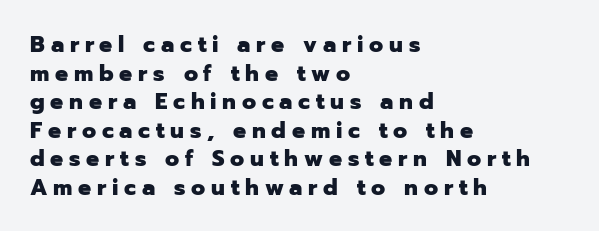
You can tell it's not italic because the verticals are truly vertical. Typographic density is high because the face is bold. The paragraph has a hard left edge and a soft right edge. Characters follow at a spacing far wider than the type designer built in.
